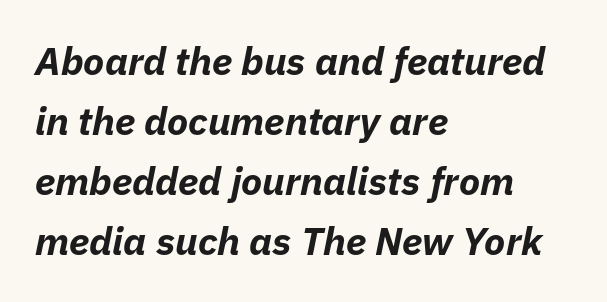
The image shows 39 px bold type, italic (leaning right); set left-aligned, normal line spacing (1.54x), normal letter spacing, not underlined; low stroke contrast and a medium x-height.
